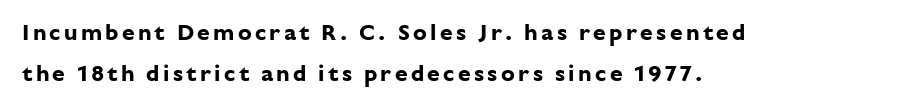
The image shows 23 px bold type, upright; set left-aligned, line spacing 1.79x, not underlined.
